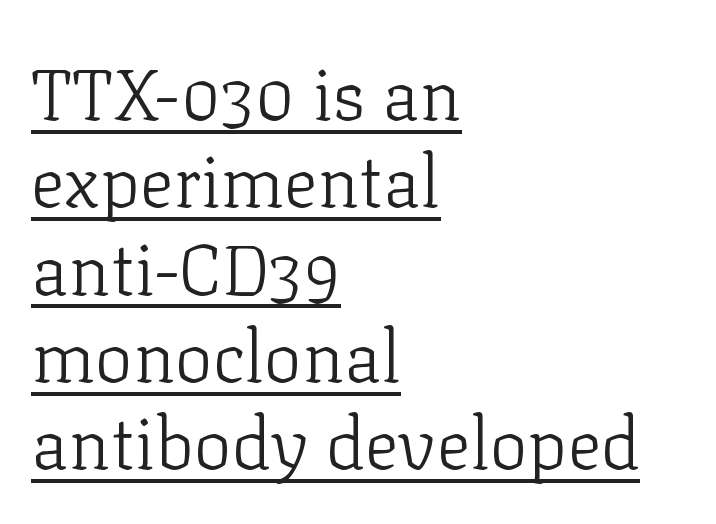
Short and long lines alike share a common starting point at left. This reads as an unemphasized weight, regular at the heaviest. Quick note: not italic, upright. Default kerning and tracking; the words read as compact shapes.
